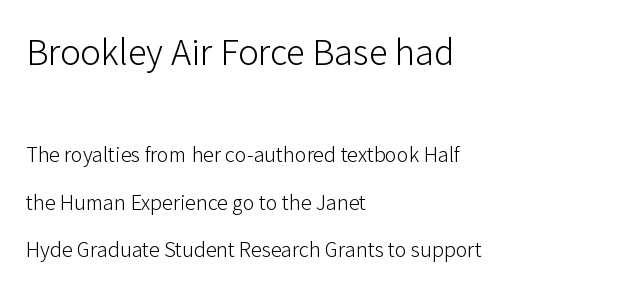
The gaps between neighbouring characters are ordinary and unremarkable. You get the large type first, then a drop to smaller type. Posture: vertical. Nobody drew a line under any word here. Is this a heavy cut? Hardly; it is regular or lighter.
